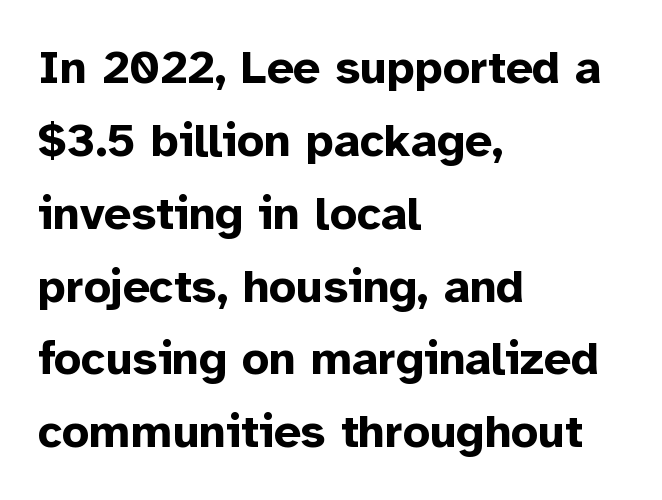
This sample keeps an unexceptional amount of space between lines. Horizontally, the lines are justified to the leading edge only. Here the designer chose a conventional face with non-uniform glyph widths. The glyphs in this specimen are sans serif. Quick note: not italic, upright.
